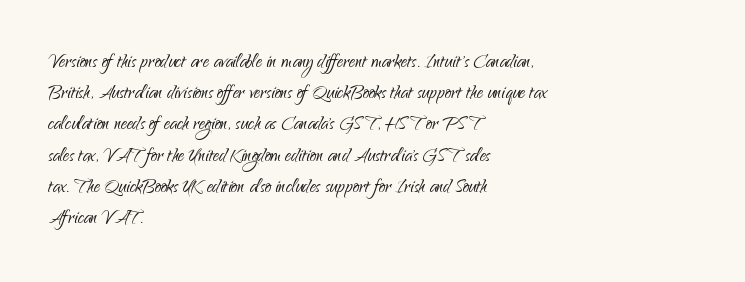
The ragged edge is on the right, which tells us the setting is flush left. The passage shown is not underscored anywhere. This sample uses plain, unmodified letter spacing. Reading down the column, the eye jumps a familiar distance to each next line.
